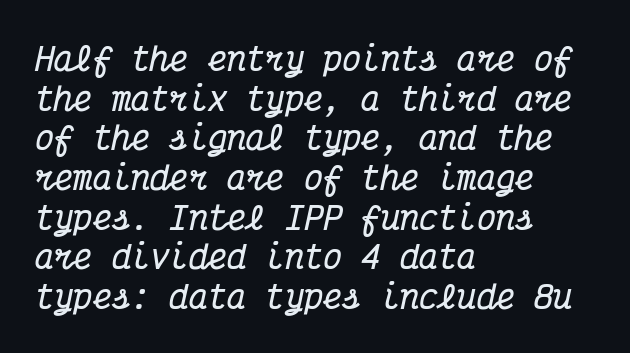
{"serif": "yes", "italic": "yes", "lean": "right", "slant_degrees": 12, "bold": "yes", "weight": "bold", "width": "condensed", "stroke_contrast": "medium", "x_height": "medium", "monospaced": "yes", "underline": "no", "align": "left", "line_spacing_ratio": 1.24, "letter_spacing": "normal", "letter_spacing_em": 0.0, "glyph_px": 32}
